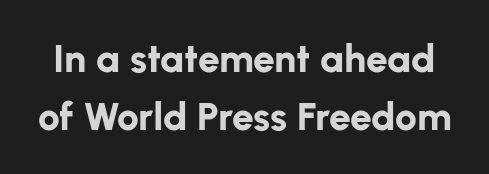
Q: Is the text bold? A: Yes.
Q: Is the text italic (slanted)? A: No, it is upright.
Q: Is the typeface a serif or a sans-serif typeface? A: Sans-serif.
Q: Is the text underlined? A: No.
Q: Is the spacing between letters normal or unusually wide? A: Normal.
Q: Is the spacing between lines tight, normal or loose? A: Normal.
Q: Width (condensed, normal, or wide)? A: Normal.
Q: Stroke contrast? A: Low.
Q: x-height? A: Medium.
Q: Monospaced? A: No.
